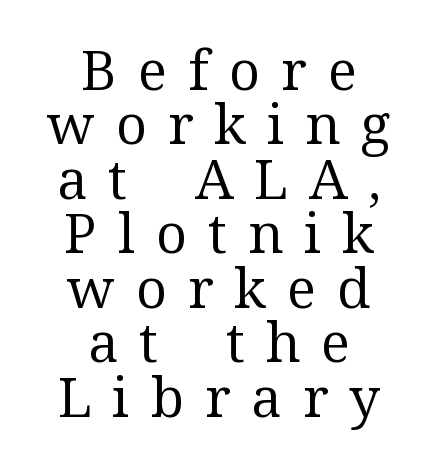
Casual observation: everything's sitting right in the middle. Tall strokes in this sample are plumb rather than angled. This sample uses expanded letter spacing, leaving extra air between glyphs. Spacing verdict: proportional, widths tailored to each character. You can tell from the footed stems that serif type was used. The lines are packed closely together with very little leading.
